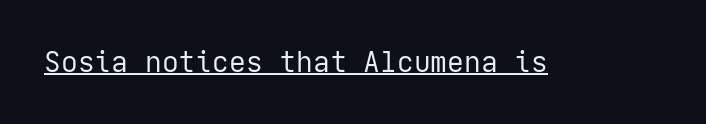
Q: Is the text bold? A: No.
Q: Is the text italic (slanted)? A: No, it is upright.
Q: Is the typeface a serif or a sans-serif typeface? A: Sans-serif.
Q: Is the text underlined? A: Yes.
Q: Is the spacing between letters normal or unusually wide? A: Normal.
Q: Width (condensed, normal, or wide)? A: Normal.
Q: Stroke contrast? A: Low.
Q: x-height? A: Medium.
